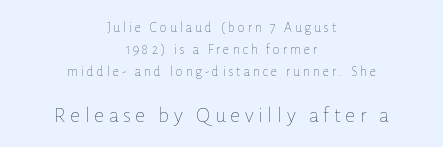
{"italic": "no", "bold": "no", "underline": "no", "align": "center", "line_spacing": "normal", "line_spacing_ratio": 1.57, "letter_spacing": "wide", "letter_spacing_em": 0.21, "larger_block": "second", "size_ratio": 1.57, "glyph_px": 22}
